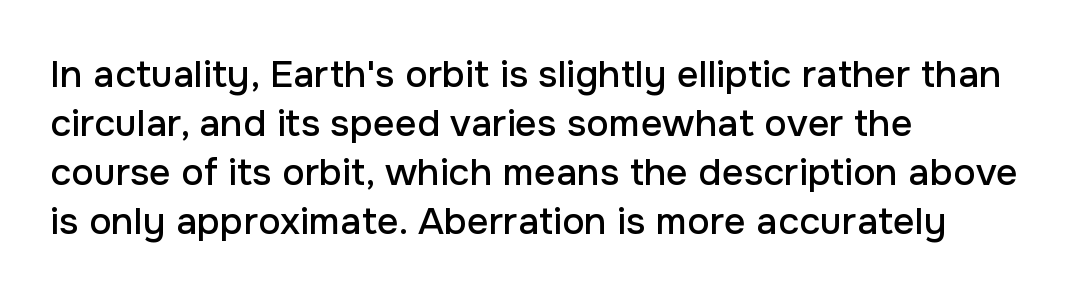
Q: Is the text italic (slanted)? A: No, it is upright.
Q: Is the typeface a serif or a sans-serif typeface? A: Sans-serif.
Q: Is the text underlined? A: No.
Q: How is the paragraph aligned? A: Left-aligned.
Q: Is the spacing between letters normal or unusually wide? A: Normal.
Q: Is the spacing between lines tight, normal or loose? A: Normal.
Q: Width (condensed, normal, or wide)? A: Normal.
Q: Stroke contrast? A: Low.
Q: x-height? A: Medium.
Q: Monospaced? A: No.
